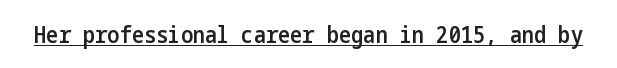
A typesetter would call this zero additional tracking. The rendered words wear a rule along their underside. Every character sits straight up, as roman type does. Typesetter's note: demi weight, one step under bold.
